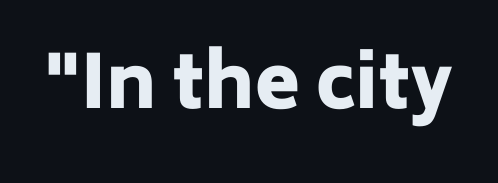
Tracking value appears to be zero — textbook default spacing. Unmarked baselines from the first word to the last. The lettering holds an erect, upright posture throughout. Heavy, bold letterforms. A typesetter would call this proportional, since set widths differ per character. What kind of face is this? One without serifs — a sans.
